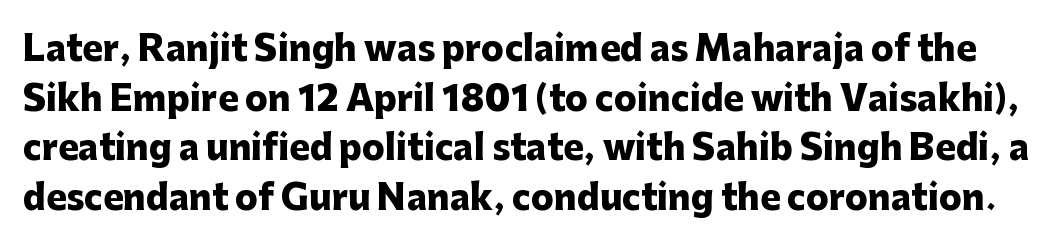
The passage shown has conventional tracking throughout. A bare baseline throughout the passage. Nope, no serifs anywhere on these letters. Its strokes are broad and dark, the hallmark of bold type.
